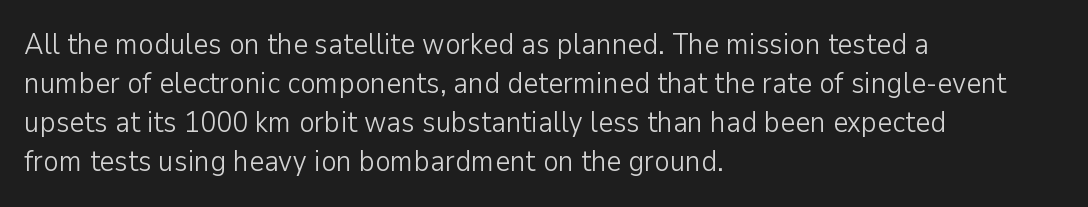
The image shows 29 px light sans-serif type, upright; set left-aligned, normal line spacing (1.35x), normal letter spacing, not underlined; low stroke contrast and a medium x-height.
